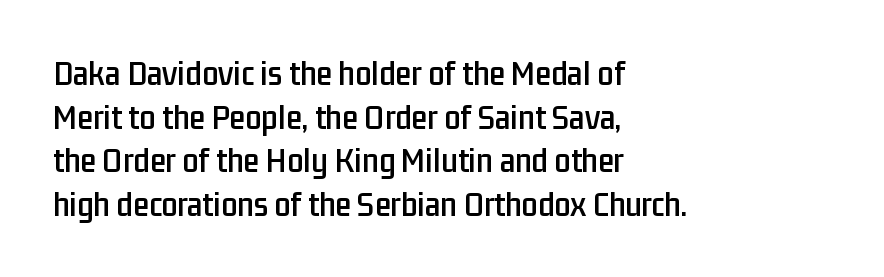
Q: Is the text italic (slanted)? A: No, it is upright.
Q: Is the typeface a serif or a sans-serif typeface? A: Sans-serif.
Q: Is the text underlined? A: No.
Q: How is the paragraph aligned? A: Left-aligned.
Q: Is the spacing between letters normal or unusually wide? A: Normal.
Q: Width (condensed, normal, or wide)? A: Condensed.
Q: Stroke contrast? A: Low.
Q: x-height? A: Medium.
Q: Monospaced? A: No.
